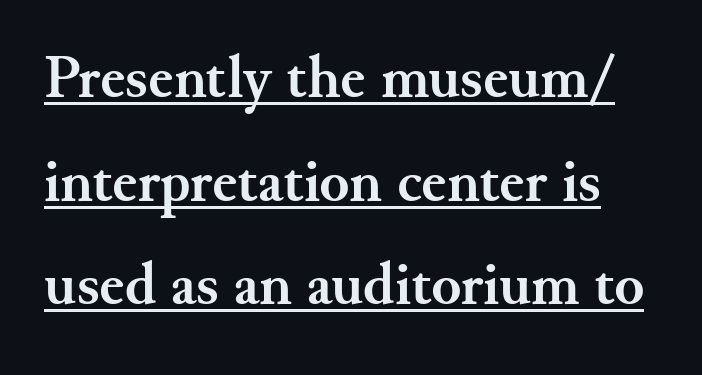
Q: Is the text bold? A: Yes.
Q: Is the text italic (slanted)? A: No, it is upright.
Q: Is the typeface a serif or a sans-serif typeface? A: Serif.
Q: Is the text underlined? A: Yes.
Q: Is the spacing between letters normal or unusually wide? A: Normal.
Q: Is the spacing between lines tight, normal or loose? A: Normal.
Q: Width (condensed, normal, or wide)? A: Normal.
Q: Stroke contrast? A: Medium.
Q: x-height? A: Small.
Q: Monospaced? A: No.
